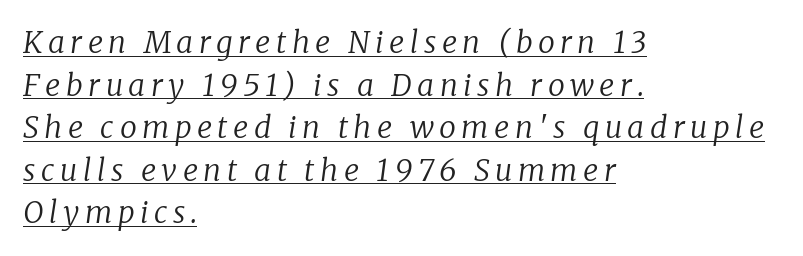
The passage shown leans; its letterforms are oblique. The strokes carry an ordinary text weight at most. Is this a fixed-width face? No — the glyphs have proportional, varying widths. Where is the straight margin? On the left.
